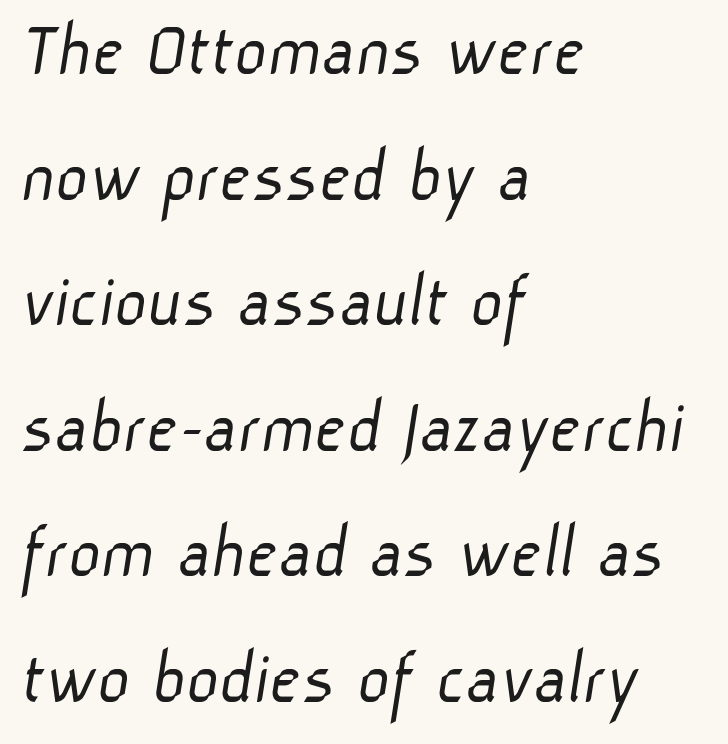
The image shows 79 px light sans-serif type; set left-aligned, normal line spacing (1.59x), normal letter spacing, not underlined; low stroke contrast and a medium x-height.
